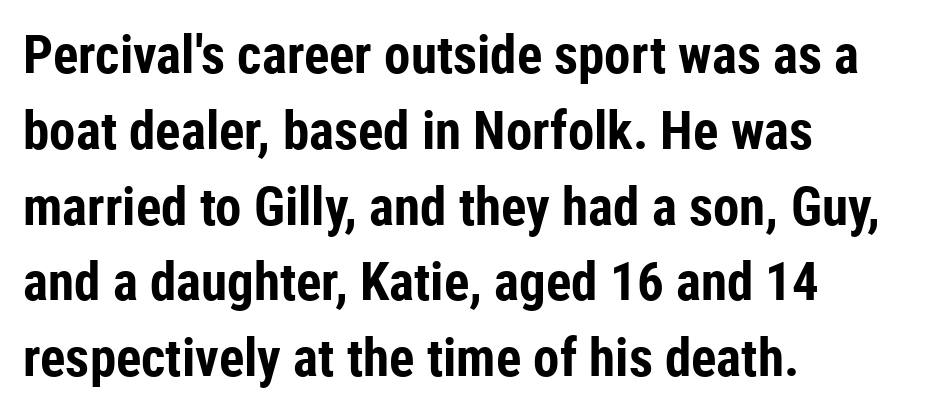
The image shows 53 px bold, condensed sans-serif type, upright; set left-aligned, normal line spacing (1.43x), normal letter spacing, not underlined; low stroke contrast and a medium x-height.
